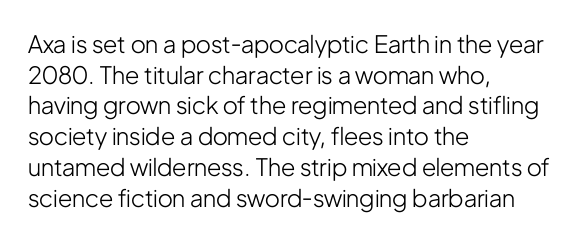
Is the type heavy? It reads as light-to-regular instead. Leftover space on each line is placed entirely after the last word. Characters follow at the spacing the type designer built in. The passage shown stacks its lines at a standard gap.
